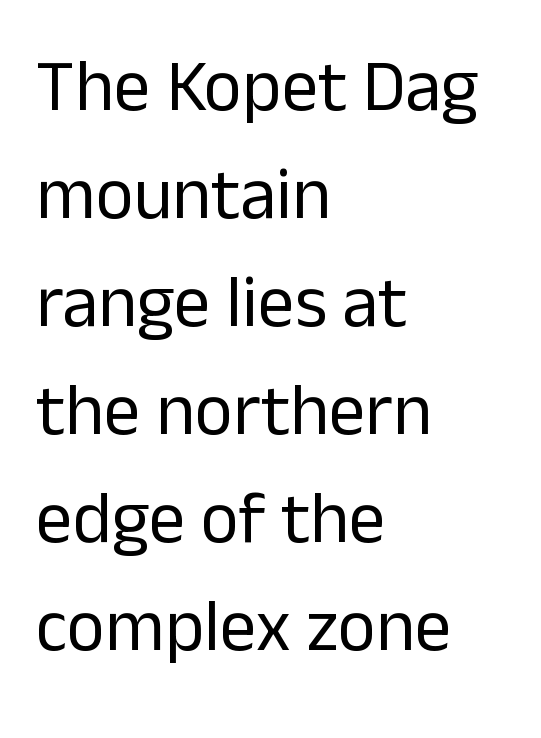
The lines in this sample share a left origin and differ only in where they stop. The type family on display is of the sans-serif kind. The face used here is proportionally spaced, like ordinary book or web type. The characters are drawn with everyday or finer stroke widths. Inter-character spacing is left at the font's built-in metrics.
